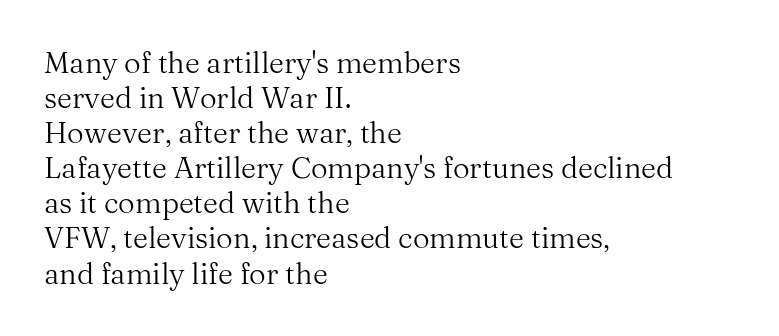
Q: Is the text bold? A: No.
Q: Is the text italic (slanted)? A: No, it is upright.
Q: Is the typeface a serif or a sans-serif typeface? A: Serif.
Q: Is the text underlined? A: No.
Q: How is the paragraph aligned? A: Left-aligned.
Q: Is the spacing between letters normal or unusually wide? A: Normal.
Q: Width (condensed, normal, or wide)? A: Normal.
Q: Stroke contrast? A: Medium.
Q: x-height? A: Medium.
Q: Monospaced? A: No.
